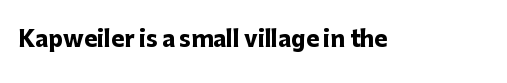
The image shows 22 px bold type, upright; set normal letter spacing, not underlined.
